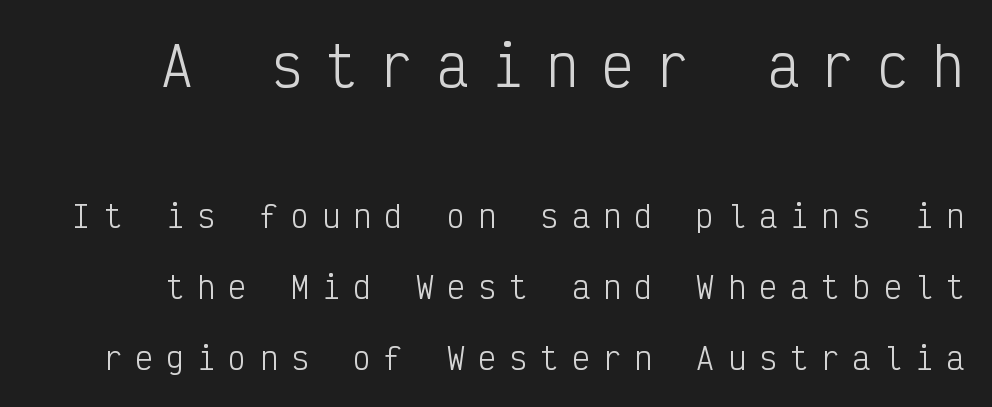
{"serif": "no", "italic": "no", "bold": "no", "weight": "light", "width": "condensed", "stroke_contrast": "low", "x_height": "medium", "monospaced": "yes", "underline": "no", "line_spacing": "loose", "line_spacing_ratio": 2.36, "letter_spacing": "wide", "letter_spacing_em": 0.44, "larger_block": "first", "size_ratio": 1.77, "glyph_px": 53}
